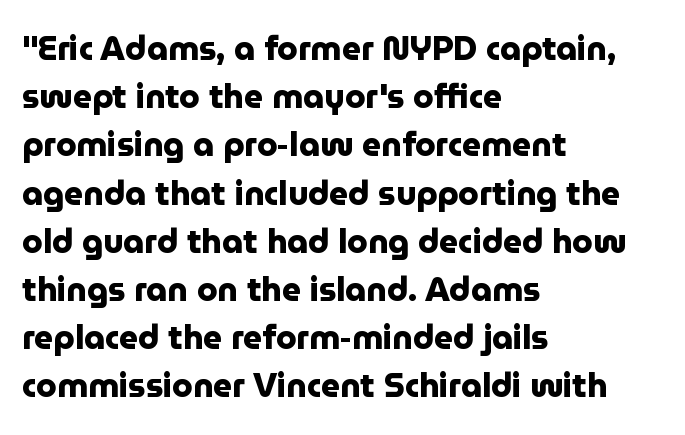
The image shows 33 px heavy sans-serif type, upright; set left-aligned, normal line spacing (1.46x), normal letter spacing, not underlined; low stroke contrast and a medium x-height.
